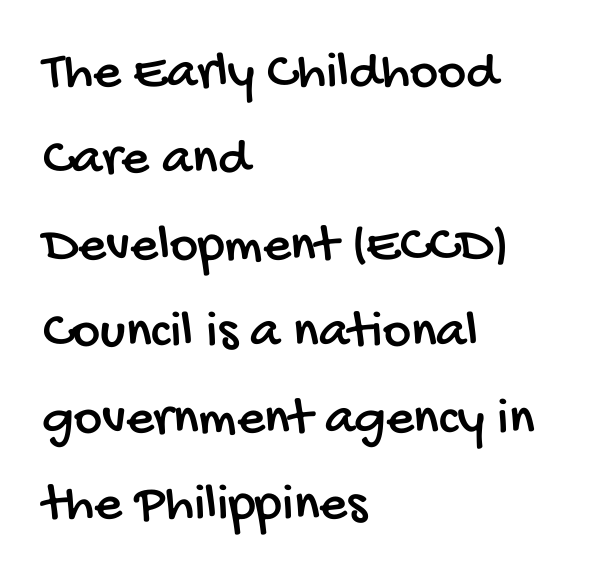
Regarding serifs, this sample does without them. You could not count columns in this text — the font is proportionally spaced. The line-height multiplier appears to be the usual default. The zone under the glyphs is completely vacant. Compared with a centered layout, this one pins lines to the left instead.
